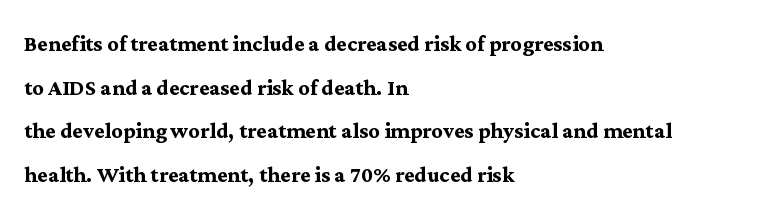
Q: Is the text bold? A: Yes.
Q: Is the text italic (slanted)? A: No, it is upright.
Q: Is the typeface a serif or a sans-serif typeface? A: Serif.
Q: Is the text underlined? A: No.
Q: How is the paragraph aligned? A: Left-aligned.
Q: Is the spacing between letters normal or unusually wide? A: Normal.
Q: Is the spacing between lines tight, normal or loose? A: Normal.
Q: Width (condensed, normal, or wide)? A: Normal.
Q: Stroke contrast? A: Medium.
Q: x-height? A: Medium.
Q: Monospaced? A: No.
